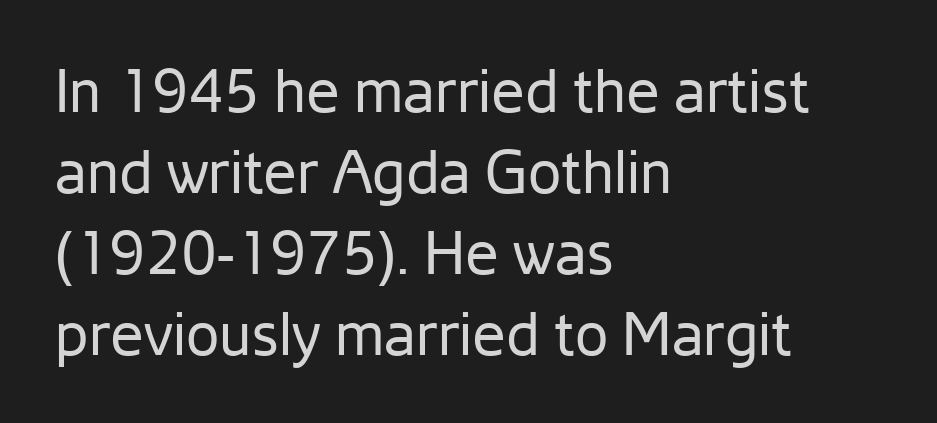
Q: Is the text bold? A: No.
Q: Is the text italic (slanted)? A: No, it is upright.
Q: Is the typeface a serif or a sans-serif typeface? A: Sans-serif.
Q: Is the text underlined? A: No.
Q: How is the paragraph aligned? A: Left-aligned.
Q: Is the spacing between letters normal or unusually wide? A: Normal.
Q: Is the spacing between lines tight, normal or loose? A: Normal.
Q: Width (condensed, normal, or wide)? A: Normal.
Q: Stroke contrast? A: Low.
Q: x-height? A: Medium.
Q: Monospaced? A: No.
